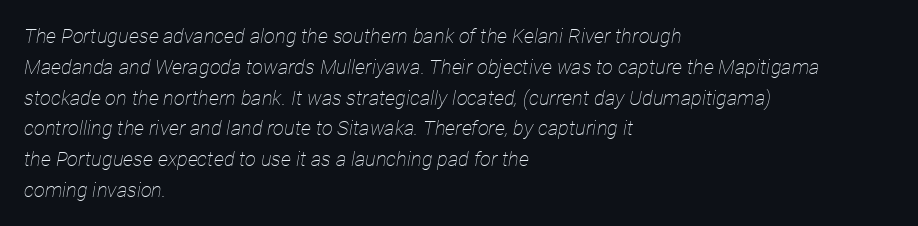
{"italic": "yes", "lean": "right", "slant_degrees": 12, "bold": "no", "underline": "no", "align": "left", "line_spacing": "normal", "line_spacing_ratio": 1.54, "letter_spacing": "normal", "letter_spacing_em": 0.0, "glyph_px": 20}
